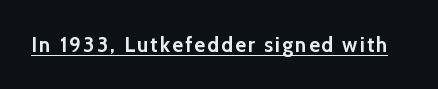
The image shows 21 px bold type, upright; set underlined.
